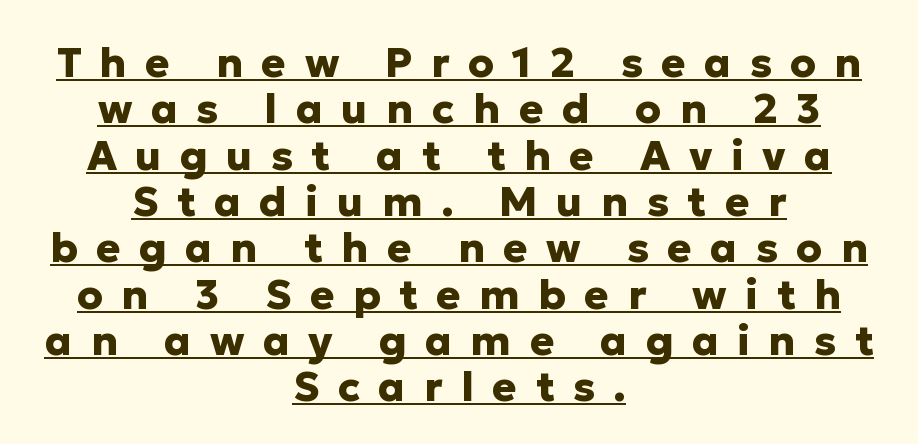
The image shows 41 px heavy sans-serif type, upright; set centered, tight line spacing (1.13x), unusually wide letter spacing (+0.45 em), underlined; low stroke contrast and a medium x-height.
